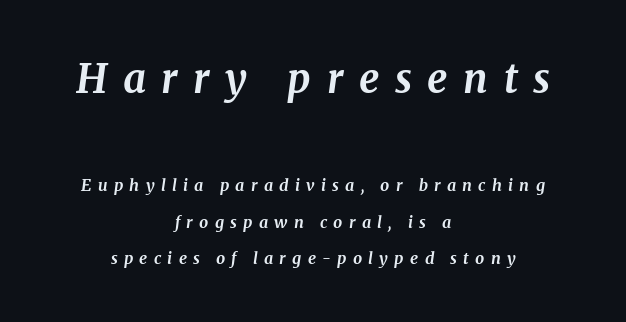
When letters slant like this, we call the style italic. The passage shown is emphatically bold. Proportional: the letters do not fall into vertical columns. Of the two passages, the one on top uses the larger point size. A typesetter would call this heavily tracked-out type.
